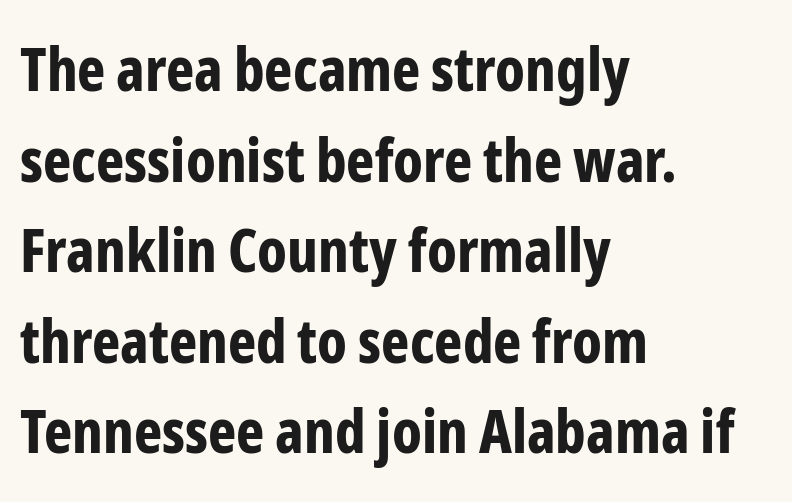
The characters look thick and weighty, a clear bold. Varying glyph widths throughout — classic text-font behaviour. No word sits above an underline. Inter-character spacing is left at the font's built-in metrics. Quick note: not italic, upright.
